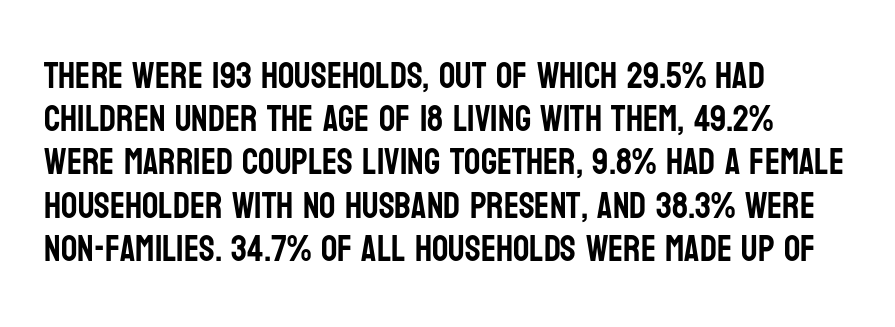
The image shows 36 px condensed sans-serif type, upright; set left-aligned, line spacing 1.2x, normal letter spacing, not underlined; low stroke contrast and a large x-height.
